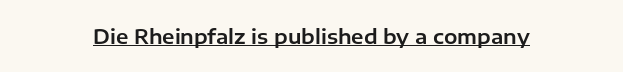
Q: Is the text italic (slanted)? A: No, it is upright.
Q: Is the text underlined? A: Yes.
Q: Is the spacing between letters normal or unusually wide? A: Normal.
